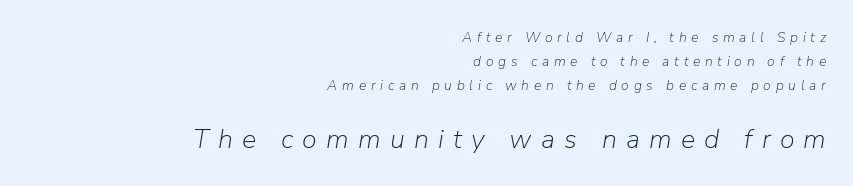
The image shows 27 px text type, italic (leaning right); set right-aligned, line spacing 1.71x, unusually wide letter spacing (+0.34 em), not underlined; the second (bottom) block is 1.93x larger.
